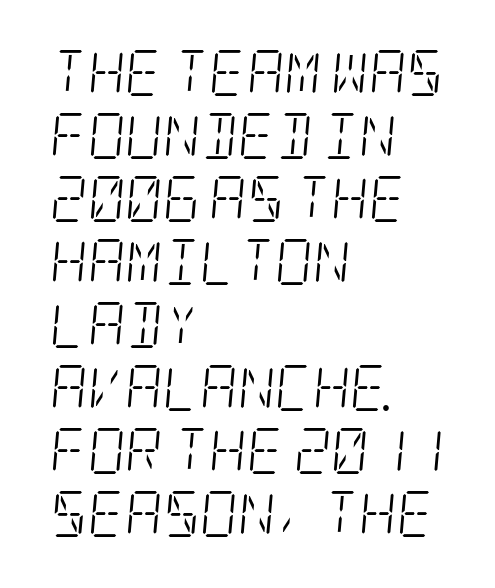
{"serif": "yes", "italic": "yes", "lean": "right", "slant_degrees": 5, "bold": "no", "weight": "light", "width": "condensed", "stroke_contrast": "low", "x_height": "large", "underline": "no", "align": "left", "line_spacing": "normal", "line_spacing_ratio": 1.37, "letter_spacing": "normal", "letter_spacing_em": 0.0, "glyph_px": 46}
